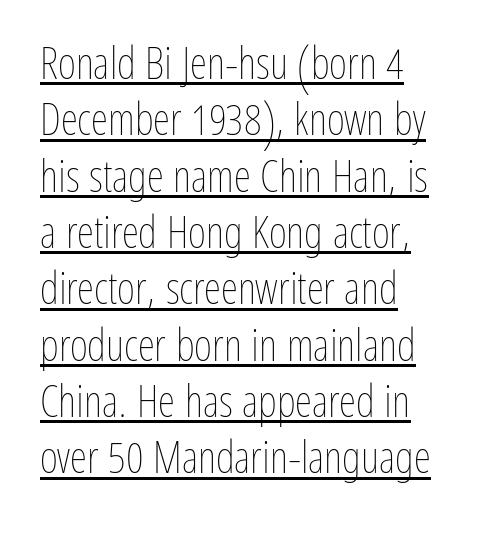
One glance says typical: line gaps are just what's usual. Heft: none added — not bold. Underlined type. Do the letters lean? They stand straight.
